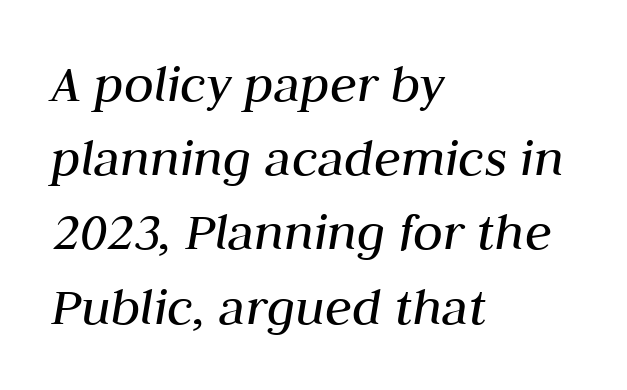
The image shows 55 px regular-weight type, italic (leaning right); set left-aligned, normal line spacing (1.35x), normal letter spacing, not underlined; medium stroke contrast and a medium x-height.
